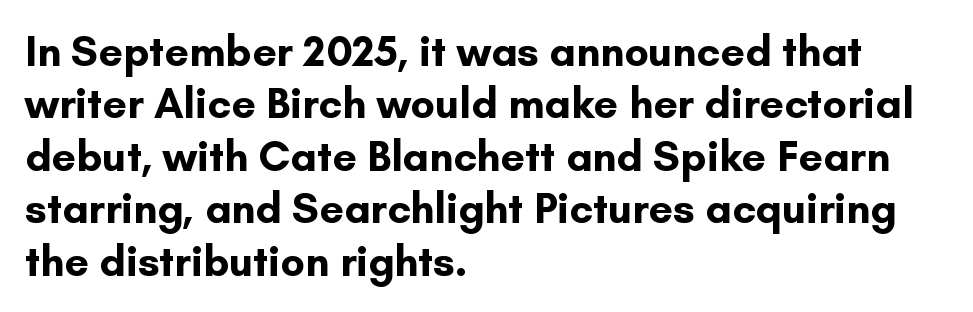
Q: Is the text bold? A: Yes.
Q: Is the text italic (slanted)? A: No, it is upright.
Q: Is the typeface a serif or a sans-serif typeface? A: Sans-serif.
Q: Is the text underlined? A: No.
Q: How is the paragraph aligned? A: Left-aligned.
Q: Is the spacing between letters normal or unusually wide? A: Normal.
Q: Width (condensed, normal, or wide)? A: Normal.
Q: Stroke contrast? A: Low.
Q: x-height? A: Small.
Q: Monospaced? A: No.
